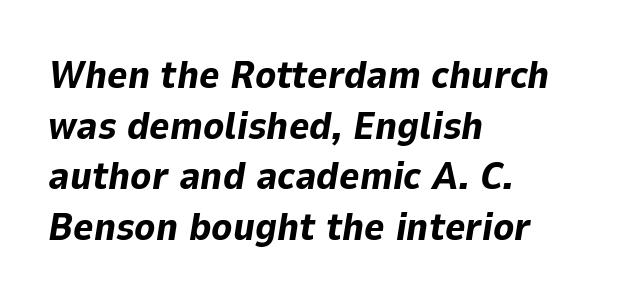
The image shows 39 px bold type, italic (leaning right); set left-aligned, normal line spacing (1.3x), normal letter spacing, not underlined; low stroke contrast and a medium x-height.
